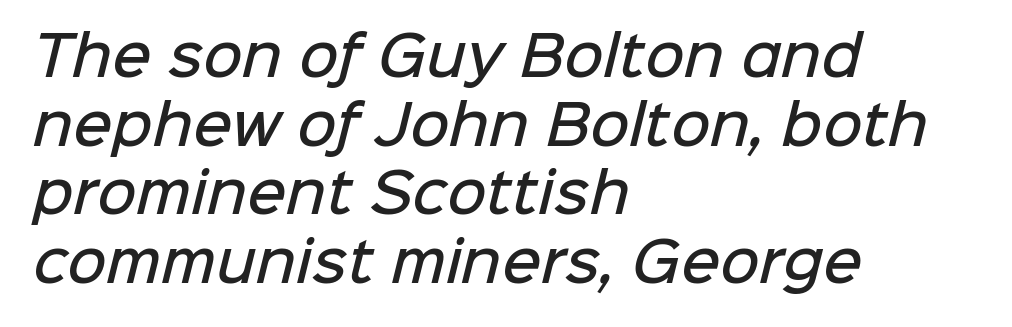
The passage shown is typeset with a sans-serif family. This rendering features lettering with no underline. Character widths vary here, with narrow letters taking less room than wide ones. The typesetter chose a ragged-right arrangement here.
